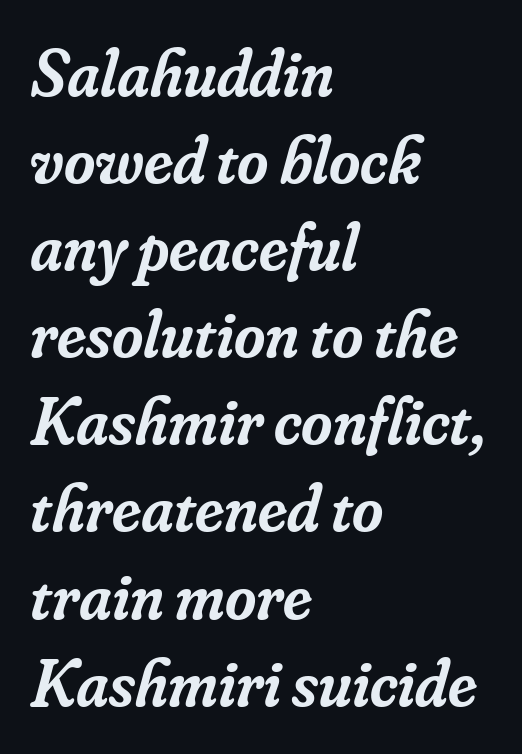
The image shows 67 px semibold serif type, italic (leaning right); set left-aligned, normal line spacing (1.3x), normal letter spacing, not underlined; low stroke contrast and a small x-height.
